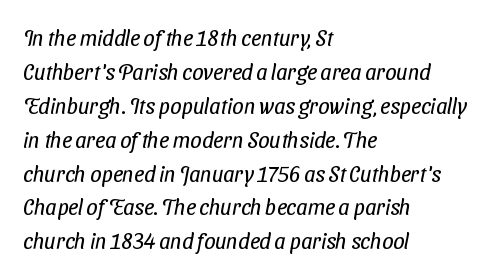
{"bold": "no", "underline": "no", "align": "left", "line_spacing": "normal", "line_spacing_ratio": 1.54, "letter_spacing": "normal", "letter_spacing_em": 0.0, "glyph_px": 22}
